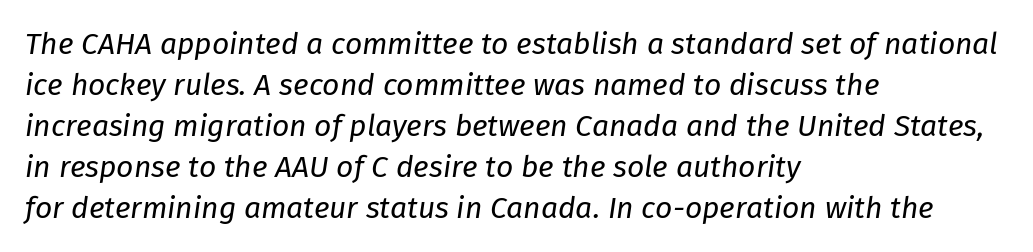
Descender tails drop into unmarked territory. Vertically, the passage feels balanced, rows spaced as you'd expect. Each letter keeps its own natural width here, so spacing adapts to shape. Stroke thickness stays within the range of a standard reading face or lighter. Leftover space on each line is placed entirely after the last word. When letters slant like this, we call the style italic.
